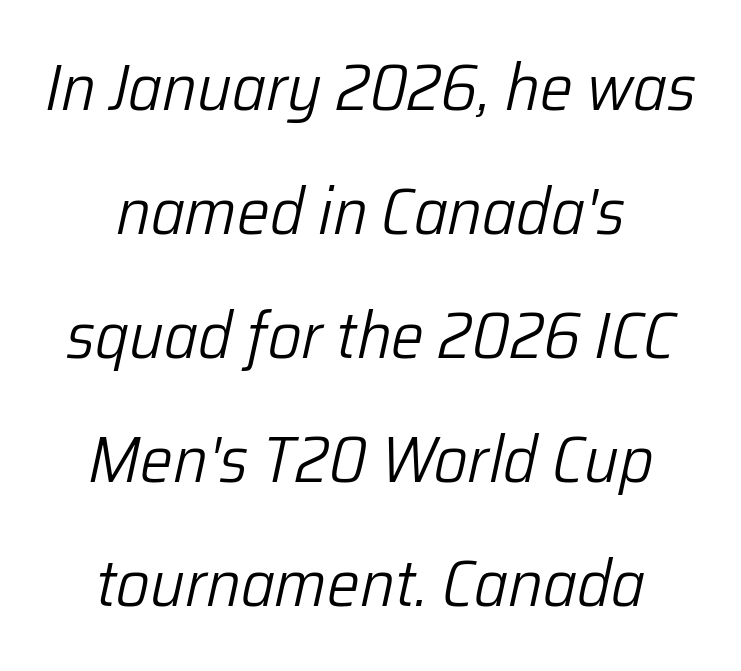
The image shows 66 px light type, italic (leaning right); set centered, line spacing 1.88x, normal letter spacing, not underlined; low stroke contrast and a medium x-height.
